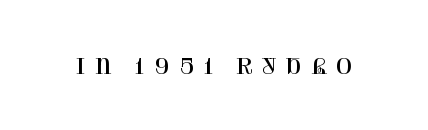
The image shows 21 px text type, upright; set unusually wide letter spacing (+0.36 em), not underlined.
